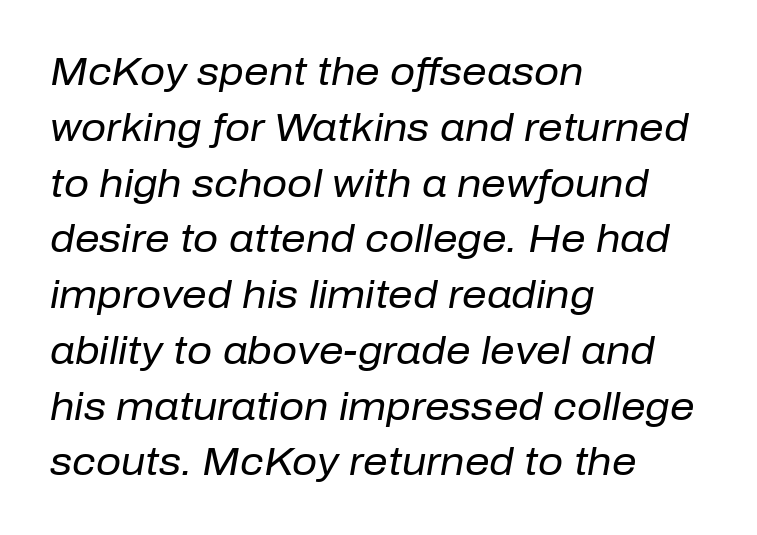
The image shows 39 px regular-weight type, italic (leaning right); set left-aligned, normal line spacing (1.43x), normal letter spacing, not underlined; low stroke contrast and a medium x-height.
